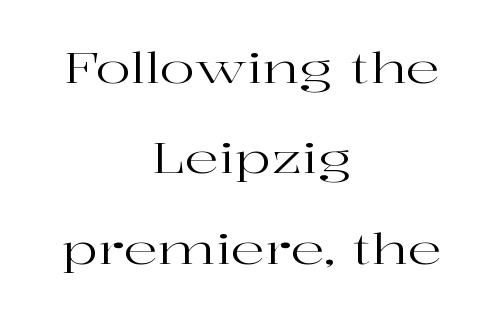
The image shows 42 px regular-weight, wide serif type, upright; set centered, loose line spacing (2.15x), normal letter spacing, not underlined; high stroke contrast and a medium x-height.
